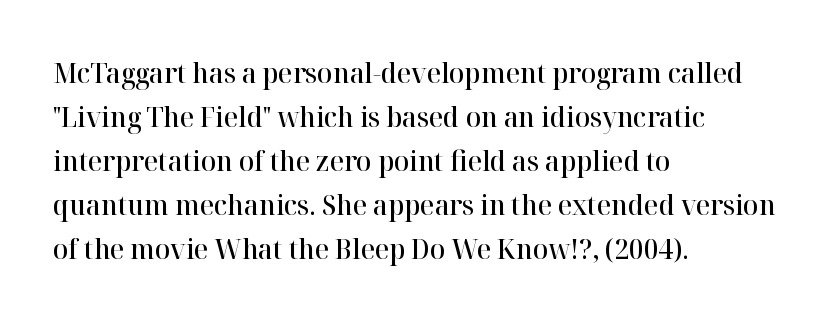
Q: Is the text bold? A: Semi-bold.
Q: Is the text italic (slanted)? A: No, it is upright.
Q: Is the typeface a serif or a sans-serif typeface? A: Serif.
Q: Is the text underlined? A: No.
Q: How is the paragraph aligned? A: Left-aligned.
Q: Is the spacing between letters normal or unusually wide? A: Normal.
Q: Is the spacing between lines tight, normal or loose? A: Normal.
Q: Width (condensed, normal, or wide)? A: Normal.
Q: Stroke contrast? A: High.
Q: x-height? A: Medium.
Q: Monospaced? A: No.
